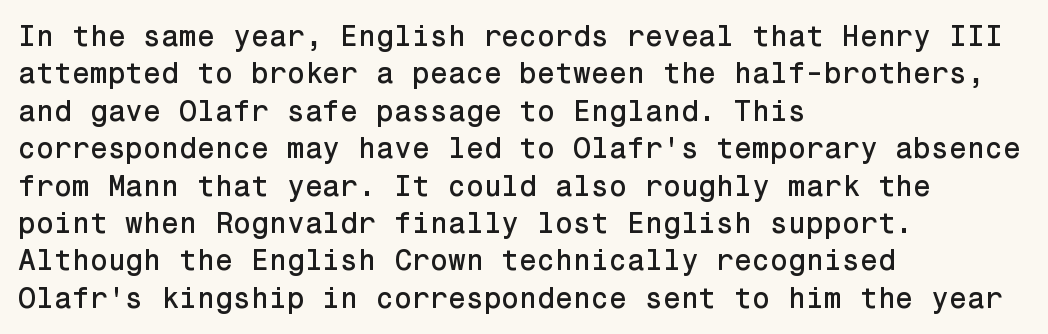
Q: Is the text italic (slanted)? A: No, it is upright.
Q: Is the typeface a serif or a sans-serif typeface? A: Sans-serif.
Q: Is the text underlined? A: No.
Q: How is the paragraph aligned? A: Left-aligned.
Q: Is the spacing between letters normal or unusually wide? A: Normal.
Q: Is the spacing between lines tight, normal or loose? A: Normal.
Q: Width (condensed, normal, or wide)? A: Normal.
Q: Stroke contrast? A: Low.
Q: x-height? A: Medium.
